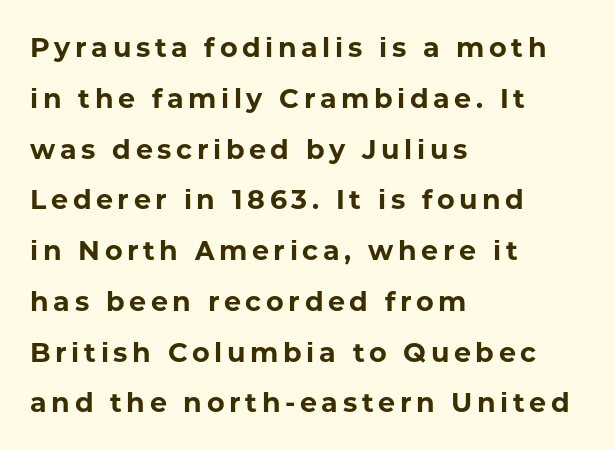
The image shows 27 px bold type, upright; set left-aligned, line spacing 1.88x, not underlined.
